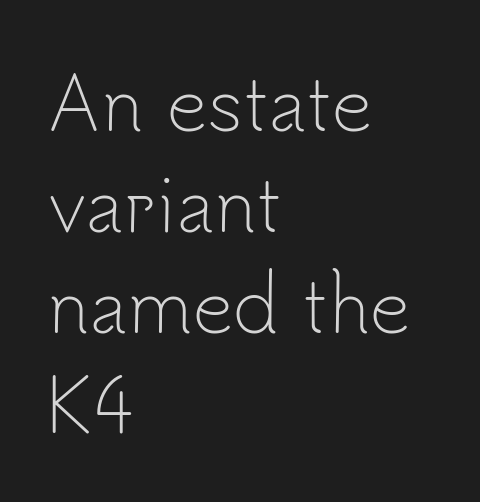
The image shows 72 px light sans-serif type, upright; set left-aligned, normal line spacing (1.4x), normal letter spacing, not underlined; low stroke contrast and a small x-height.
